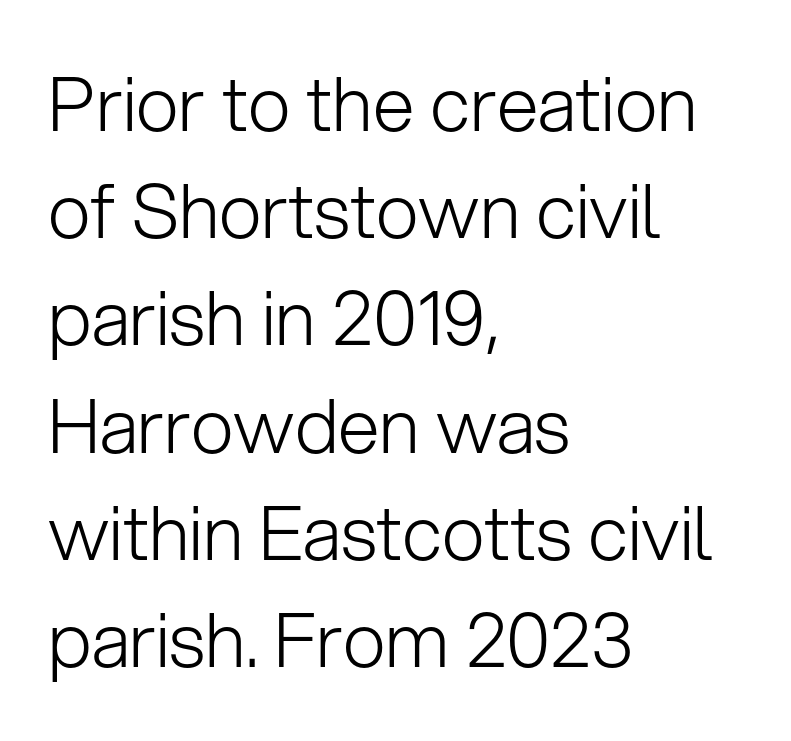
{"serif": "no", "italic": "no", "bold": "no", "weight": "light", "width": "normal", "stroke_contrast": "low", "x_height": "medium", "monospaced": "no", "underline": "no", "align": "left", "line_spacing": "normal", "line_spacing_ratio": 1.43, "letter_spacing": "normal", "letter_spacing_em": 0.0, "glyph_px": 75}
